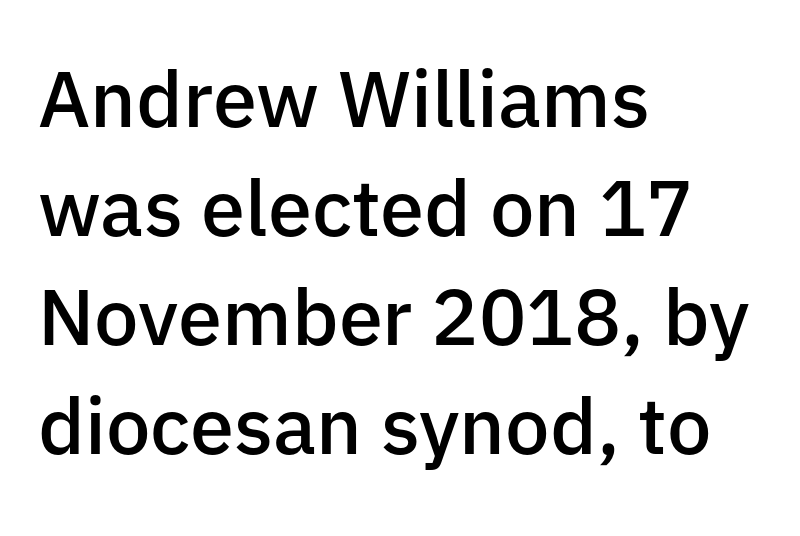
{"serif": "no", "italic": "no", "bold": "semi", "weight": "semibold", "width": "normal", "stroke_contrast": "low", "x_height": "medium", "monospaced": "no", "underline": "no", "align": "left", "line_spacing": "normal", "line_spacing_ratio": 1.38, "letter_spacing": "normal", "letter_spacing_em": 0.0, "glyph_px": 79}
